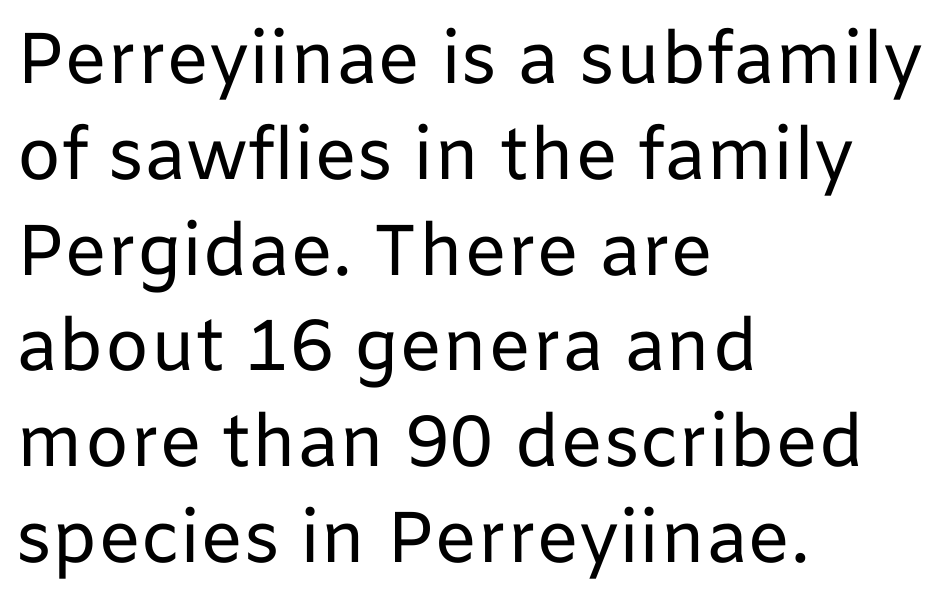
{"serif": "no", "italic": "no", "bold": "no", "weight": "regular", "width": "normal", "stroke_contrast": "low", "x_height": "medium", "monospaced": "no", "underline": "no", "align": "left", "line_spacing": "normal", "line_spacing_ratio": 1.33, "letter_spacing": "normal", "letter_spacing_em": 0.0, "glyph_px": 72}
